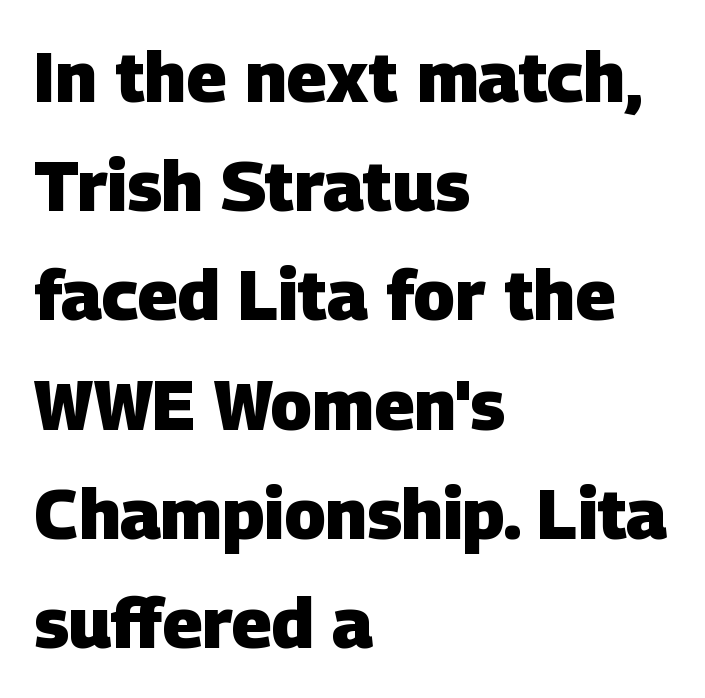
Q: Is the text bold? A: Yes.
Q: Is the typeface a serif or a sans-serif typeface? A: Sans-serif.
Q: Is the text underlined? A: No.
Q: How is the paragraph aligned? A: Left-aligned.
Q: Is the spacing between letters normal or unusually wide? A: Normal.
Q: Is the spacing between lines tight, normal or loose? A: Normal.
Q: Width (condensed, normal, or wide)? A: Normal.
Q: Stroke contrast? A: Low.
Q: x-height? A: Large.
Q: Monospaced? A: No.
